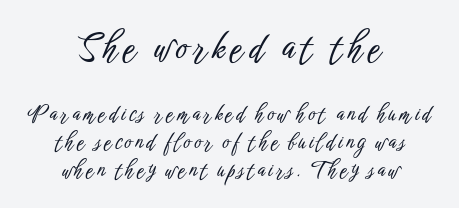
Q: Is the text italic (slanted)? A: Yes.
Q: Is the typeface a serif or a sans-serif typeface? A: Sans-serif.
Q: Is the text underlined? A: No.
Q: How is the paragraph aligned? A: Centered.
Q: Is the spacing between lines tight, normal or loose? A: Normal.
Q: Which block of text is set in a larger size, the first (top) or the second (bottom)? A: The first (top) one.
Q: Width (condensed, normal, or wide)? A: Condensed.
Q: Stroke contrast? A: Low.
Q: x-height? A: Medium.
Q: Monospaced? A: No.
